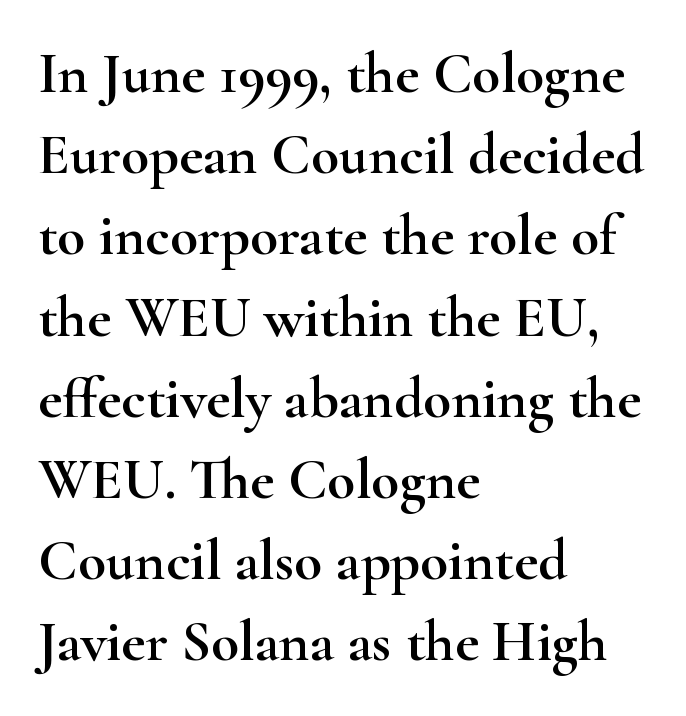
{"serif": "yes", "italic": "no", "width": "wide", "stroke_contrast": "high", "x_height": "small", "monospaced": "no", "underline": "no", "align": "left", "line_spacing": "normal", "line_spacing_ratio": 1.4, "letter_spacing": "normal", "letter_spacing_em": 0.0, "glyph_px": 58}
